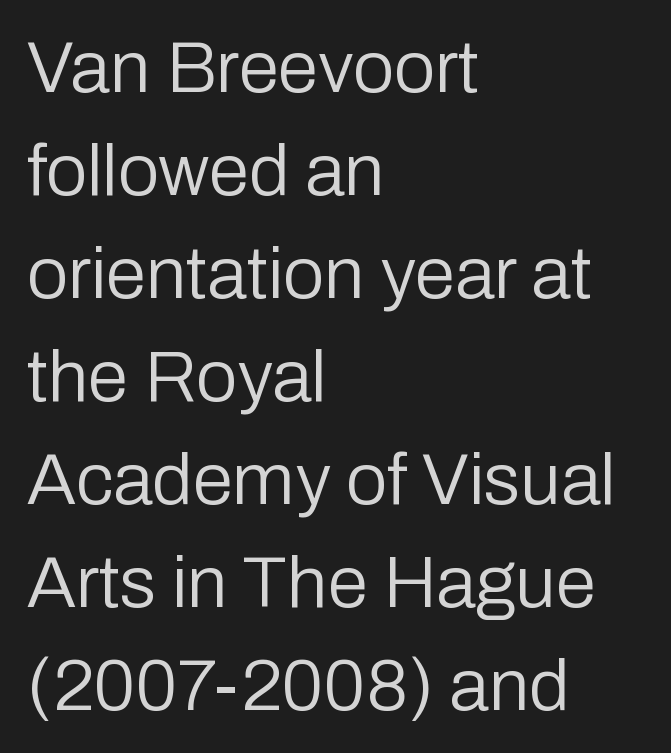
Is there any slant? The stems are plumb. The designer left line spacing at the default. The typeface has the unassuming heft of standard copy or less. Only glyphs here, with clear space below each row.
